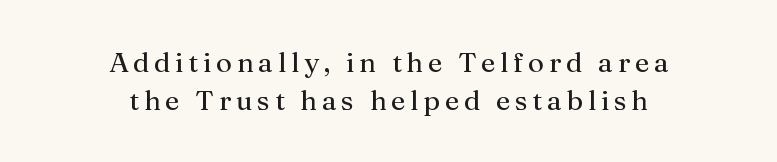
{"serif": "yes", "italic": "no", "bold": "no", "weight": "regular", "width": "normal", "stroke_contrast": "medium", "x_height": "medium", "monospaced": "no", "underline": "no", "align": "center", "line_spacing": "normal", "line_spacing_ratio": 1.34, "glyph_px": 28}
